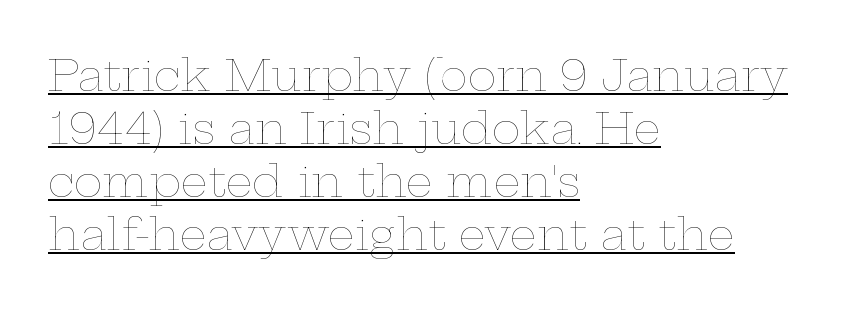
{"italic": "no", "bold": "no", "weight": "thin", "width": "wide", "stroke_contrast": "low", "x_height": "medium", "monospaced": "no", "underline": "yes", "align": "left", "line_spacing_ratio": 1.23, "letter_spacing": "normal", "letter_spacing_em": 0.0, "glyph_px": 43}
